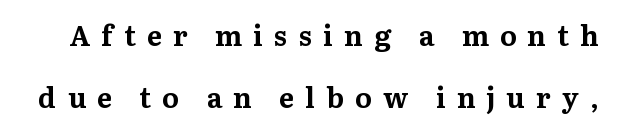
No italicization has been applied; the sample stays upright. The passage shown stacks its lines with a broad gap. Rule under the text: the space is simply empty. Is the letter spacing exaggerated? Yes — the characters are pushed far apart.
